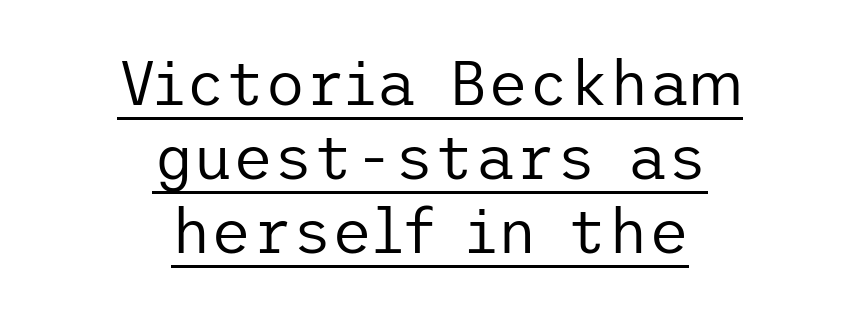
{"serif": "no", "italic": "no", "bold": "no", "weight": "regular", "width": "normal", "stroke_contrast": "low", "x_height": "medium", "underline": "yes", "align": "center", "line_spacing_ratio": 1.19, "letter_spacing": "normal", "letter_spacing_em": 0.0, "glyph_px": 62}
